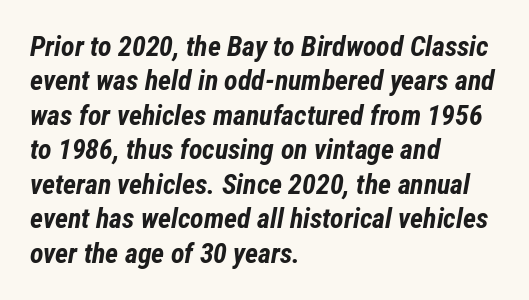
The paragraph has a hard left edge and a soft right edge. The letters sit at their default tracking, neither squeezed nor spread. Beneath every word, the page is bare. Thick stems and heavy bowls — unmistakably bold. This sample has the flowing, uneven cadence of proportional lettering.
